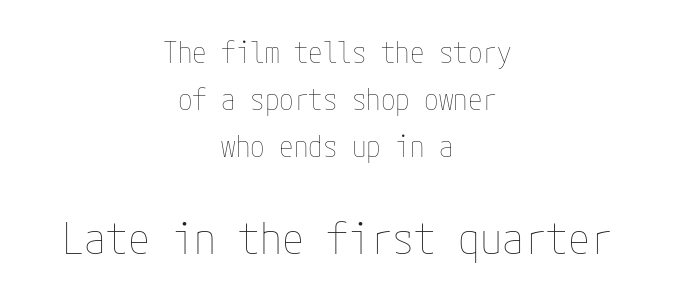
The image shows 44 px thin, condensed type, upright; set centered, normal line spacing (1.62x), normal letter spacing, not underlined; the second (bottom) block is 1.52x larger; low stroke contrast and a medium x-height.
